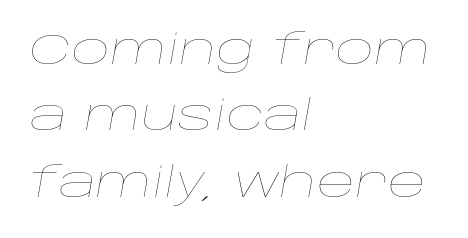
{"italic": "yes", "lean": "right", "slant_degrees": 10, "bold": "no", "weight": "thin", "width": "wide", "stroke_contrast": "low", "x_height": "large", "monospaced": "no", "underline": "no", "align": "left", "line_spacing": "normal", "line_spacing_ratio": 1.58, "letter_spacing": "normal", "letter_spacing_em": 0.0, "glyph_px": 42}
